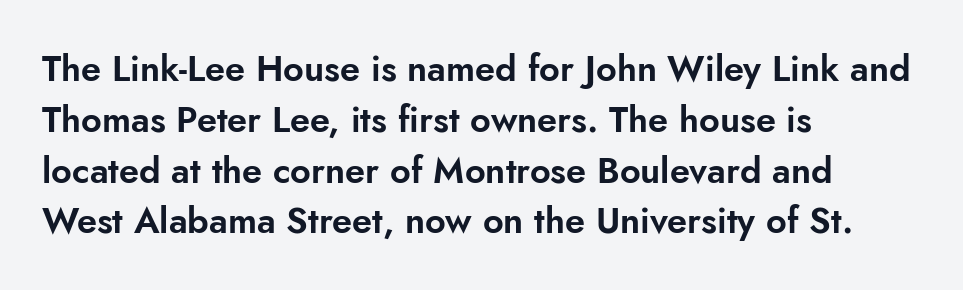
Q: Is the text italic (slanted)? A: No, it is upright.
Q: Is the typeface a serif or a sans-serif typeface? A: Sans-serif.
Q: Is the text underlined? A: No.
Q: How is the paragraph aligned? A: Left-aligned.
Q: Is the spacing between letters normal or unusually wide? A: Normal.
Q: Is the spacing between lines tight, normal or loose? A: Normal.
Q: Width (condensed, normal, or wide)? A: Normal.
Q: Stroke contrast? A: Low.
Q: x-height? A: Small.
Q: Monospaced? A: No.
